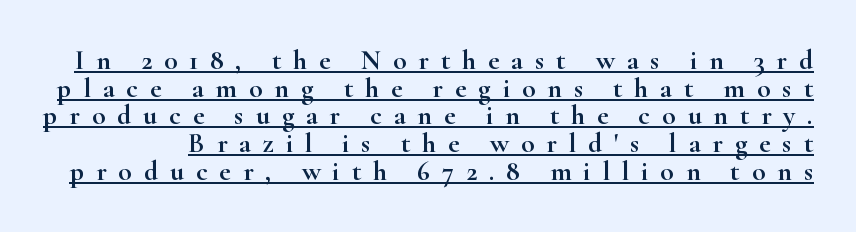
Q: Is the text italic (slanted)? A: No, it is upright.
Q: Is the typeface a serif or a sans-serif typeface? A: Serif.
Q: Is the text underlined? A: Yes.
Q: Is the spacing between letters normal or unusually wide? A: Unusually wide.
Q: Is the spacing between lines tight, normal or loose? A: Tight.
Q: Width (condensed, normal, or wide)? A: Wide.
Q: Stroke contrast? A: High.
Q: x-height? A: Small.
Q: Monospaced? A: No.
